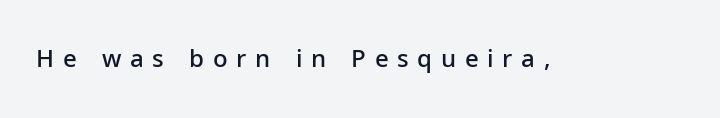
Q: Is the text bold? A: Semi-bold.
Q: Is the text italic (slanted)? A: No, it is upright.
Q: Is the text underlined? A: No.
Q: Is the spacing between letters normal or unusually wide? A: Unusually wide.
